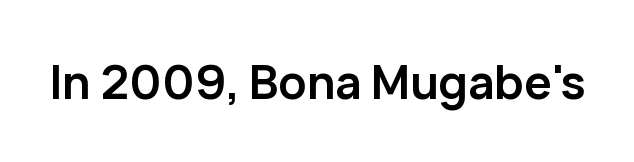
Q: Is the text bold? A: Yes.
Q: Is the text italic (slanted)? A: No, it is upright.
Q: Is the typeface a serif or a sans-serif typeface? A: Sans-serif.
Q: Is the text underlined? A: No.
Q: Is the spacing between letters normal or unusually wide? A: Normal.
Q: Width (condensed, normal, or wide)? A: Normal.
Q: Stroke contrast? A: Low.
Q: x-height? A: Medium.
Q: Monospaced? A: No.
